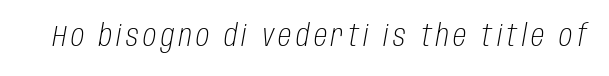
The image shows 30 px light, condensed type, italic (leaning right); set not underlined; low stroke contrast and a large x-height.
